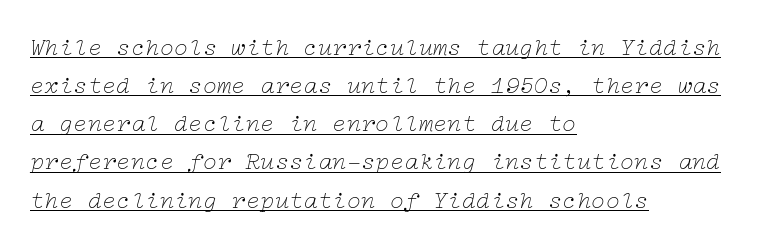
Q: Is the text bold? A: No.
Q: Is the text italic (slanted)? A: Yes, it leans right by about 12 degrees.
Q: Is the text underlined? A: Yes.
Q: How is the paragraph aligned? A: Left-aligned.
Q: Is the spacing between letters normal or unusually wide? A: Normal.
Q: Is the spacing between lines tight, normal or loose? A: Normal.
